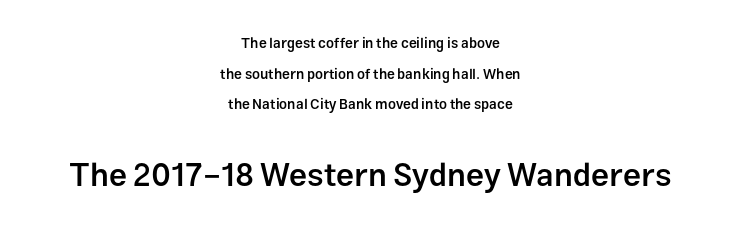
Q: Is the text bold? A: Semi-bold.
Q: Is the text italic (slanted)? A: No, it is upright.
Q: Is the typeface a serif or a sans-serif typeface? A: Sans-serif.
Q: Is the text underlined? A: No.
Q: How is the paragraph aligned? A: Centered.
Q: Is the spacing between letters normal or unusually wide? A: Normal.
Q: Is the spacing between lines tight, normal or loose? A: Loose.
Q: Which block of text is set in a larger size, the first (top) or the second (bottom)? A: The second (bottom) one.
Q: Width (condensed, normal, or wide)? A: Normal.
Q: Stroke contrast? A: Low.
Q: x-height? A: Medium.
Q: Monospaced? A: No.
